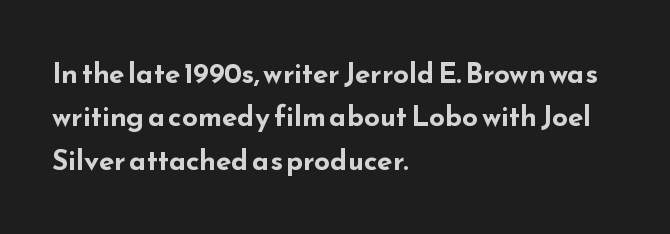
Q: Is the text bold? A: Yes.
Q: Is the text italic (slanted)? A: No, it is upright.
Q: Is the typeface a serif or a sans-serif typeface? A: Sans-serif.
Q: Is the text underlined? A: No.
Q: How is the paragraph aligned? A: Left-aligned.
Q: Is the spacing between letters normal or unusually wide? A: Normal.
Q: Is the spacing between lines tight, normal or loose? A: Normal.
Q: Width (condensed, normal, or wide)? A: Wide.
Q: Stroke contrast? A: Low.
Q: x-height? A: Small.
Q: Monospaced? A: No.
